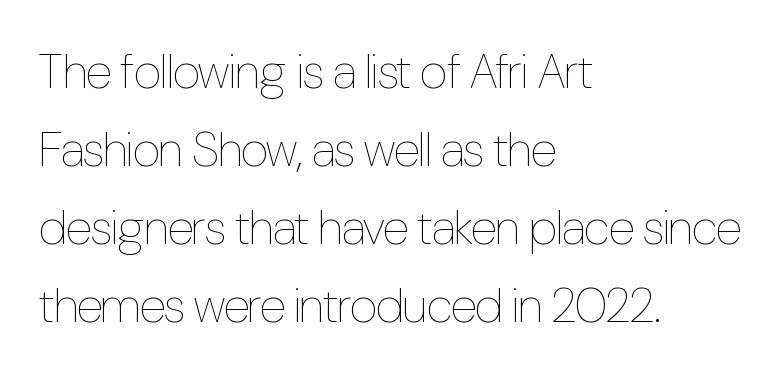
{"italic": "no", "bold": "no", "weight": "thin", "width": "condensed", "stroke_contrast": "low", "x_height": "medium", "monospaced": "no", "underline": "no", "align": "left", "line_spacing": "normal", "line_spacing_ratio": 1.59, "letter_spacing": "normal", "letter_spacing_em": 0.0, "glyph_px": 49}
